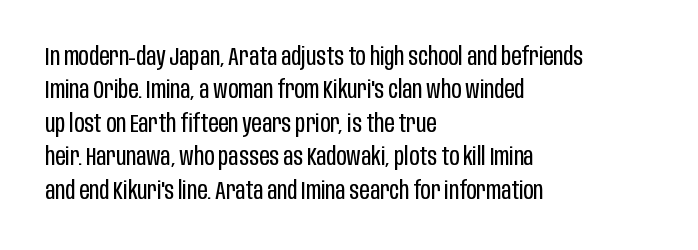
{"italic": "no", "bold": "no", "underline": "no", "align": "left", "line_spacing": "normal", "line_spacing_ratio": 1.34, "letter_spacing": "normal", "letter_spacing_em": 0.0, "glyph_px": 25}
